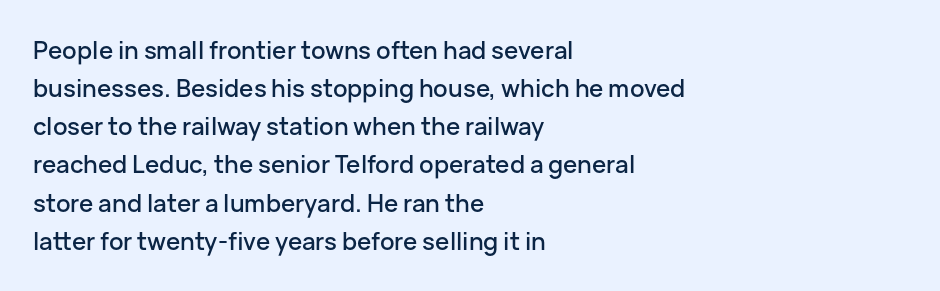
Q: Is the text italic (slanted)? A: No, it is upright.
Q: Is the text underlined? A: No.
Q: How is the paragraph aligned? A: Left-aligned.
Q: Is the spacing between letters normal or unusually wide? A: Normal.
Q: Is the spacing between lines tight, normal or loose? A: Normal.
